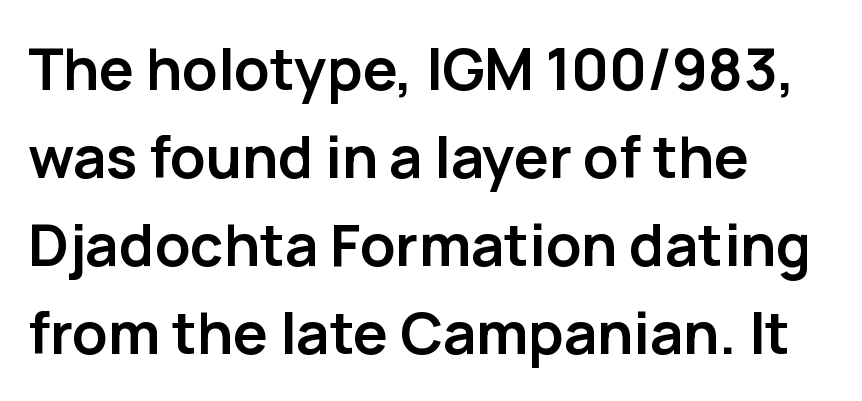
The image shows 58 px semibold sans-serif type, upright; set left-aligned, normal line spacing (1.52x), normal letter spacing, not underlined; low stroke contrast and a medium x-height.
